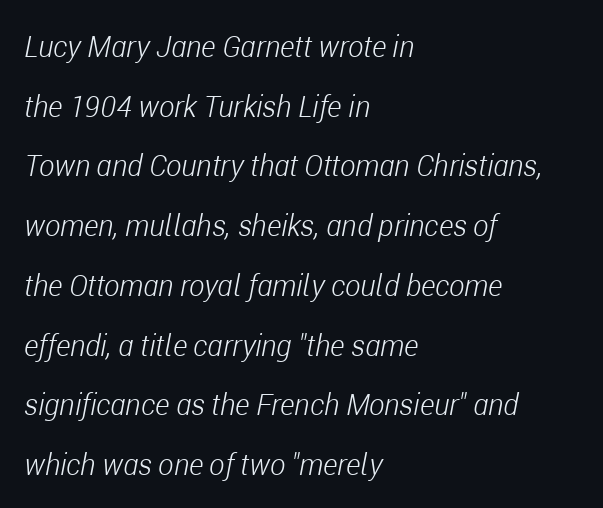
A clean baseline with only descenders dipping below it. If you drew a line through each stem, it would be angled. Baseline-to-baseline distance is far greater than the letter height. Is this a fixed-width face? No — the glyphs have proportional, varying widths. Horizontal alignment here is leftward, the default for most running prose. Stems here are at most as thick as an everyday book face.
